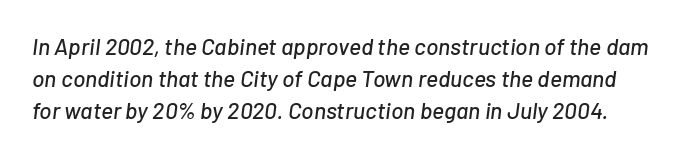
Q: Is the text italic (slanted)? A: Yes, it leans right by about 7 degrees.
Q: Is the text underlined? A: No.
Q: Is the spacing between letters normal or unusually wide? A: Normal.
Q: Is the spacing between lines tight, normal or loose? A: Normal.
